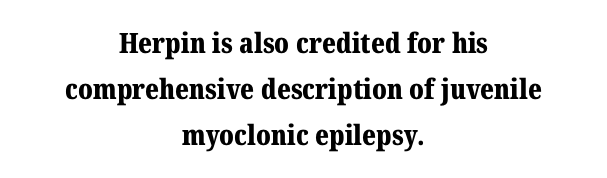
Q: Is the text bold? A: Yes.
Q: Is the text italic (slanted)? A: No, it is upright.
Q: Is the typeface a serif or a sans-serif typeface? A: Serif.
Q: Is the text underlined? A: No.
Q: How is the paragraph aligned? A: Centered.
Q: Is the spacing between letters normal or unusually wide? A: Normal.
Q: Is the spacing between lines tight, normal or loose? A: Normal.
Q: Width (condensed, normal, or wide)? A: Normal.
Q: Stroke contrast? A: Medium.
Q: x-height? A: Medium.
Q: Monospaced? A: No.
